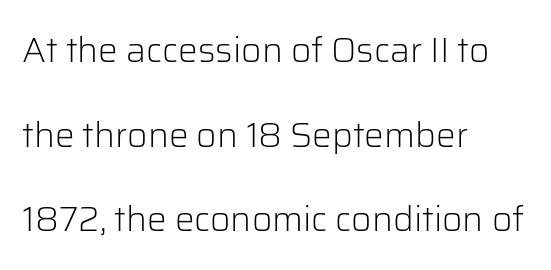
{"serif": "no", "italic": "no", "bold": "no", "weight": "light", "width": "normal", "stroke_contrast": "low", "x_height": "medium", "monospaced": "no", "underline": "no", "align": "left", "line_spacing": "loose", "line_spacing_ratio": 2.42, "letter_spacing": "normal", "letter_spacing_em": 0.0, "glyph_px": 35}
